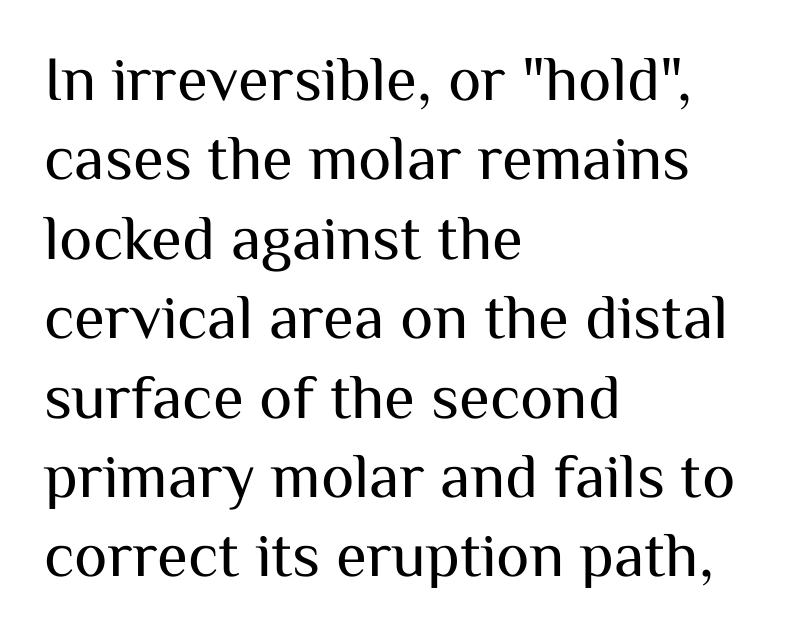
{"serif": "no", "italic": "no", "bold": "no", "weight": "regular", "width": "normal", "stroke_contrast": "medium", "x_height": "medium", "monospaced": "no", "underline": "no", "align": "left", "line_spacing": "normal", "line_spacing_ratio": 1.26, "letter_spacing": "normal", "letter_spacing_em": 0.0, "glyph_px": 63}
